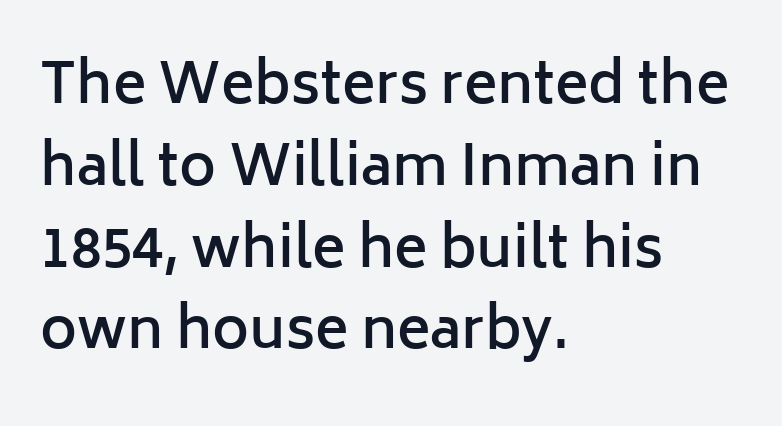
The image shows 56 px semibold sans-serif type, upright; set left-aligned, normal line spacing (1.46x), normal letter spacing, not underlined; low stroke contrast and a medium x-height.
